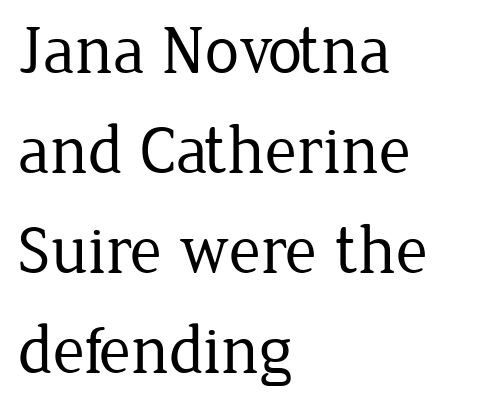
A serif font was chosen for this passage. Compared with a typical body face, this is equally light or lighter still. Students, note that the glyphs here touch the page at normal intervals. Visually the block forms a straight wall on the left and a jagged coastline on the right.
